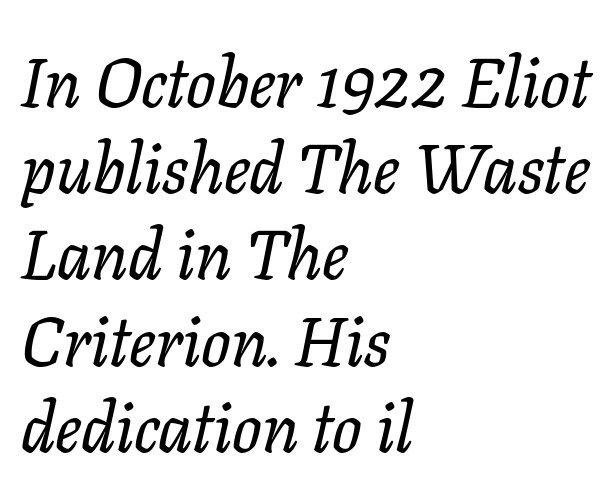
Q: Is the text italic (slanted)? A: Yes, it leans right by about 11 degrees.
Q: Is the typeface a serif or a sans-serif typeface? A: Serif.
Q: Is the text underlined? A: No.
Q: How is the paragraph aligned? A: Left-aligned.
Q: Is the spacing between letters normal or unusually wide? A: Normal.
Q: Is the spacing between lines tight, normal or loose? A: Normal.
Q: Width (condensed, normal, or wide)? A: Normal.
Q: Stroke contrast? A: Low.
Q: x-height? A: Medium.
Q: Monospaced? A: No.
